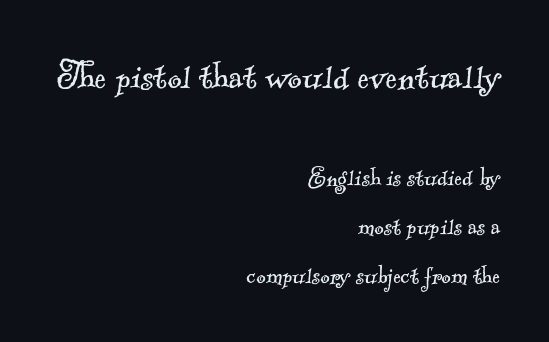
The image shows 44 px light serif type; set right-aligned, normal line spacing (1.69x), normal letter spacing, not underlined; the first (top) block is 1.52x larger; a small x-height.
